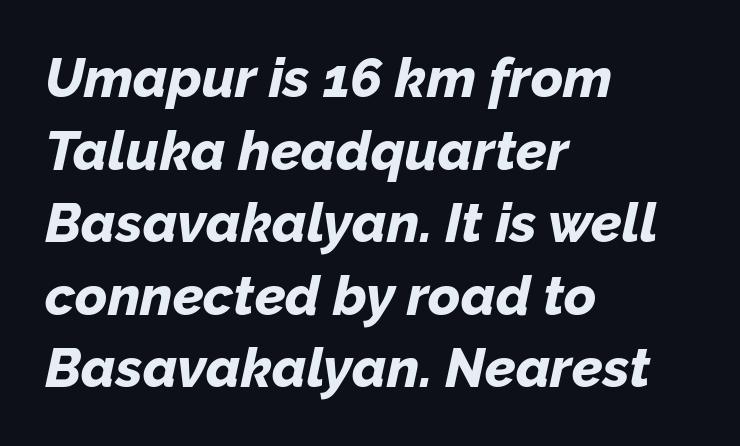
{"italic": "yes", "lean": "right", "slant_degrees": 12, "bold": "yes", "weight": "bold", "width": "normal", "stroke_contrast": "low", "x_height": "medium", "monospaced": "no", "underline": "no", "align": "left", "line_spacing": "normal", "line_spacing_ratio": 1.32, "letter_spacing": "normal", "letter_spacing_em": 0.0, "glyph_px": 55}
